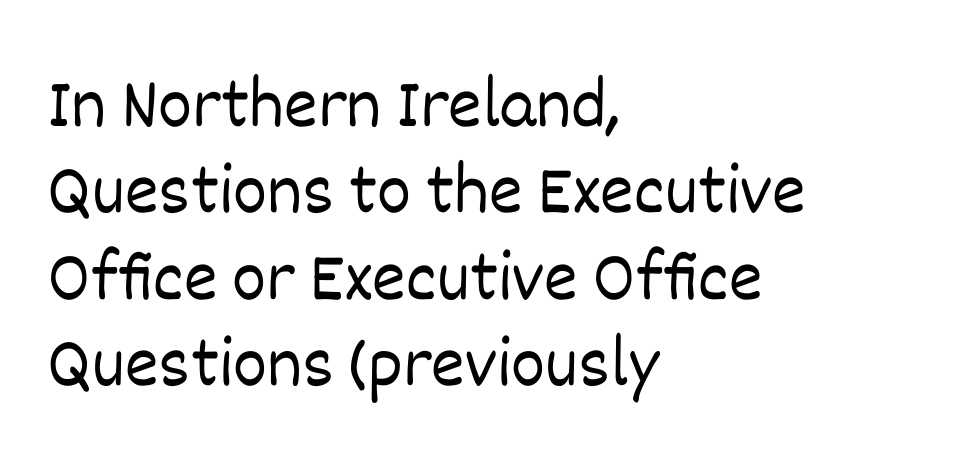
The image shows 72 px light type, upright; set left-aligned, line spacing 1.2x, normal letter spacing, not underlined; low stroke contrast and a large x-height.
